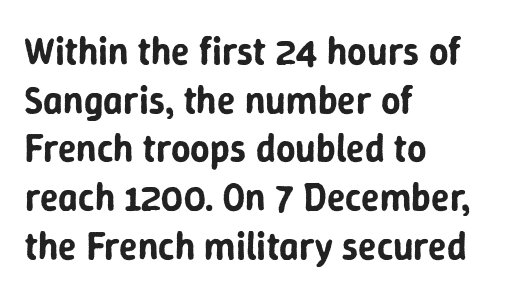
Check the space under the baseline: it is left empty. A typesetter would mark this as roman, not italic. Summary of vertical rhythm: regular, with standard interline spacing. In CSS terms this would be text-align: left. Observe the ordinary spacing: letters are neighbours, not strangers.
